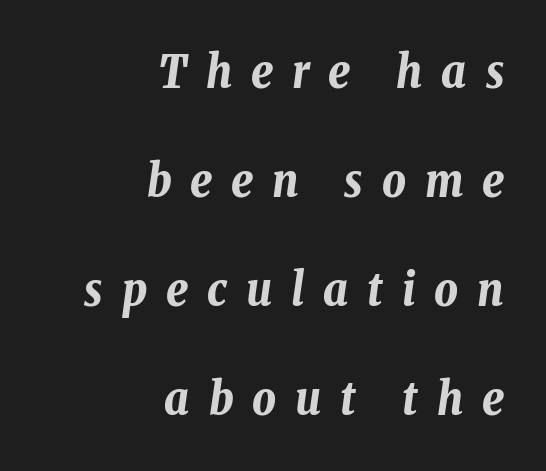
The image shows 46 px bold, condensed type, italic (leaning right); set right-aligned, loose line spacing (2.37x), unusually wide letter spacing (+0.41 em), not underlined; low stroke contrast and a medium x-height.
